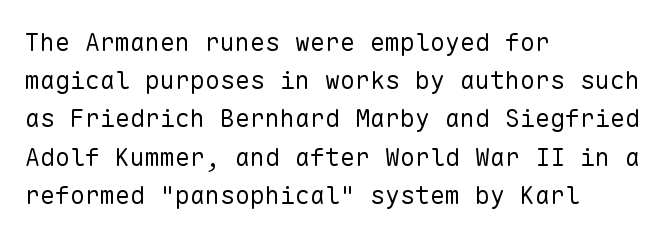
Q: Is the text bold? A: No.
Q: Is the text italic (slanted)? A: No, it is upright.
Q: Is the text underlined? A: No.
Q: How is the paragraph aligned? A: Left-aligned.
Q: Is the spacing between letters normal or unusually wide? A: Normal.
Q: Is the spacing between lines tight, normal or loose? A: Normal.
